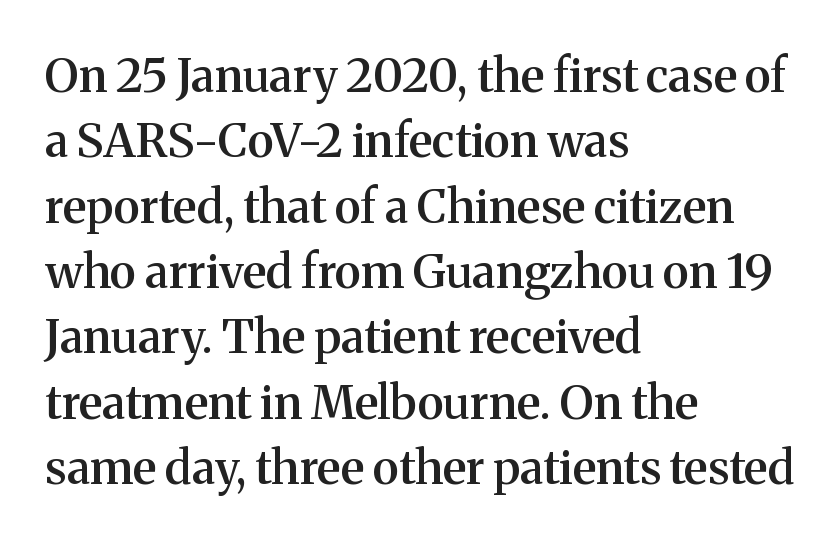
Q: Is the text bold? A: Semi-bold.
Q: Is the text italic (slanted)? A: No, it is upright.
Q: Is the typeface a serif or a sans-serif typeface? A: Serif.
Q: Is the text underlined? A: No.
Q: How is the paragraph aligned? A: Left-aligned.
Q: Is the spacing between letters normal or unusually wide? A: Normal.
Q: Is the spacing between lines tight, normal or loose? A: Normal.
Q: Width (condensed, normal, or wide)? A: Normal.
Q: Stroke contrast? A: Medium.
Q: x-height? A: Medium.
Q: Monospaced? A: No.
